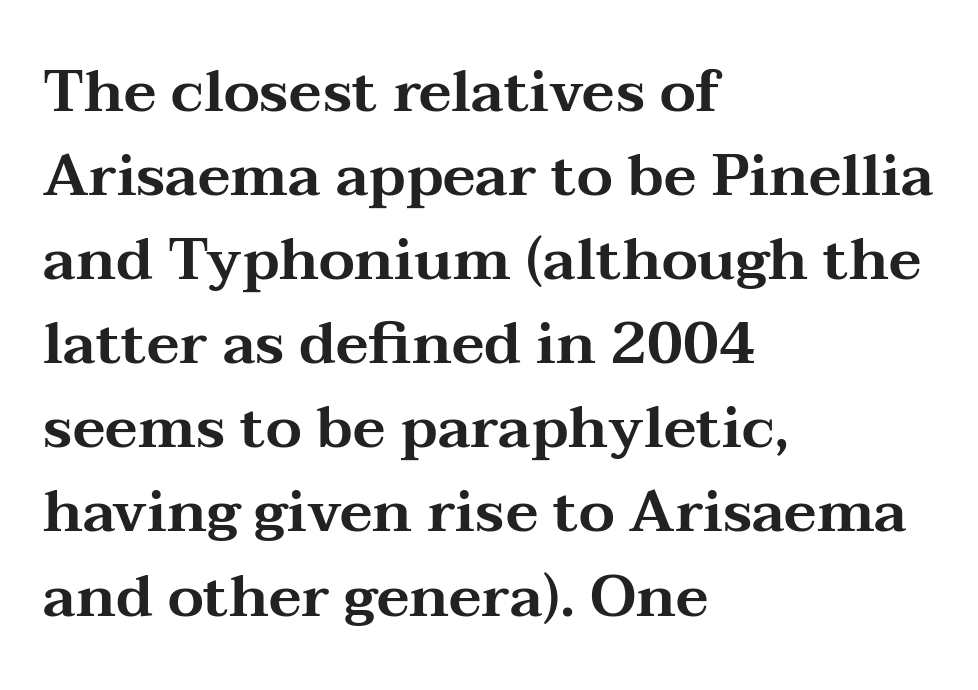
The image shows 58 px wide serif type, upright; set left-aligned, normal line spacing (1.45x), normal letter spacing, not underlined; medium stroke contrast and a medium x-height.
